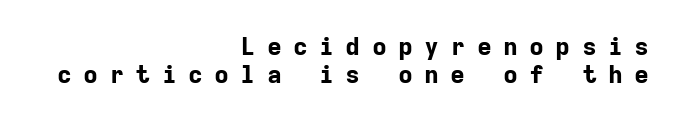
{"italic": "no", "bold": "yes", "underline": "no", "align": "right", "line_spacing": "tight", "line_spacing_ratio": 1.13, "letter_spacing": "wide", "letter_spacing_em": 0.45, "glyph_px": 25}
